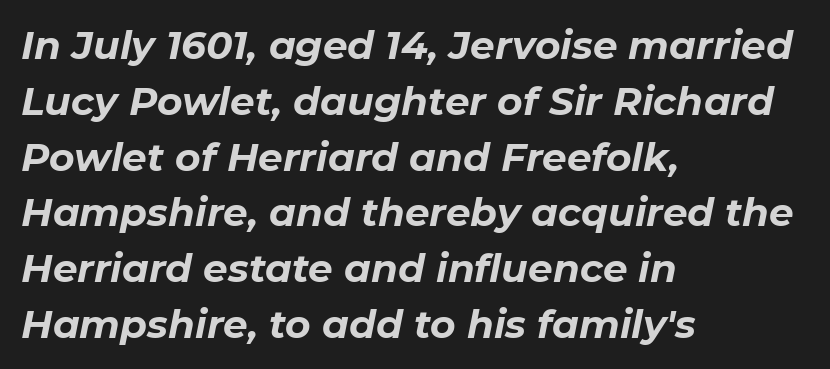
The image shows 39 px bold type, italic (leaning right); set left-aligned, normal line spacing (1.43x), normal letter spacing, not underlined; low stroke contrast and a medium x-height.
